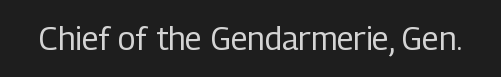
Here the designer chose a conventional face with non-uniform glyph widths. Is the stroke heavy? The answer is a plain regular-or-lighter. The tracking reads as untouched default to a designer's eye. The designer went with a sans here, leaving each stem footless.
